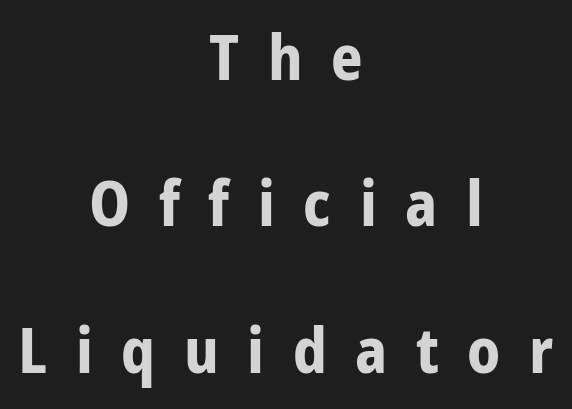
{"serif": "no", "italic": "no", "bold": "yes", "weight": "bold", "width": "normal", "stroke_contrast": "low", "x_height": "medium", "monospaced": "no", "underline": "no", "align": "center", "line_spacing": "loose", "line_spacing_ratio": 2.36, "letter_spacing": "wide", "letter_spacing_em": 0.46, "glyph_px": 62}
